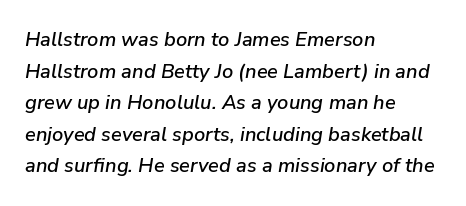
Designer's note — italics engaged. One-word summary of the alignment: left. The words here are not underlined. Baseline-to-baseline distance is the conventional proportion of letter height.
